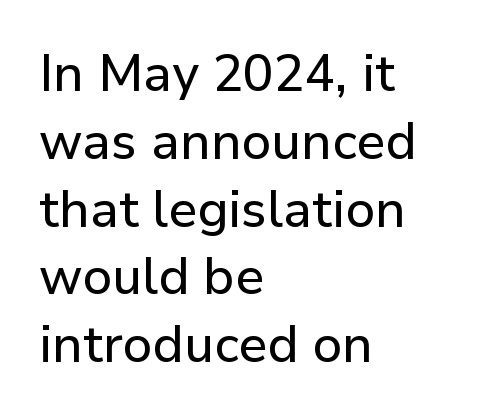
The image shows 51 px sans-serif type, upright; set left-aligned, normal line spacing (1.33x), normal letter spacing, not underlined; low stroke contrast and a medium x-height.
